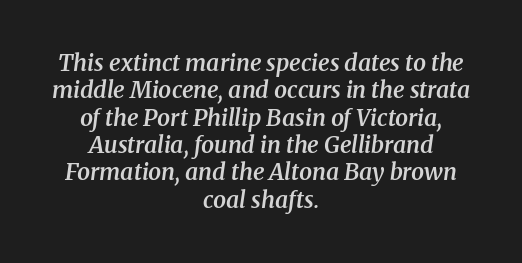
Rule under the text: the space is simply empty. The typography opts for an oblique posture over an upright one. Which margin do the lines hug? Neither — every line sits in the middle. The face used here is rendered with its standard letterfit. How heavy is the stroke? Medium-heavy — a semibold, shy of bold.
